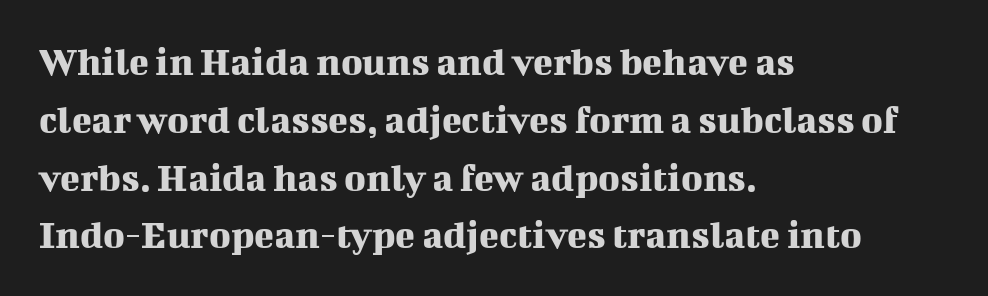
Reading down the column, the eye jumps a familiar distance to each next line. The axis of the letterforms is exactly vertical. The passage shown has conventional tracking throughout. A student would call this left alignment; a typographer would say flush left, rag right.
